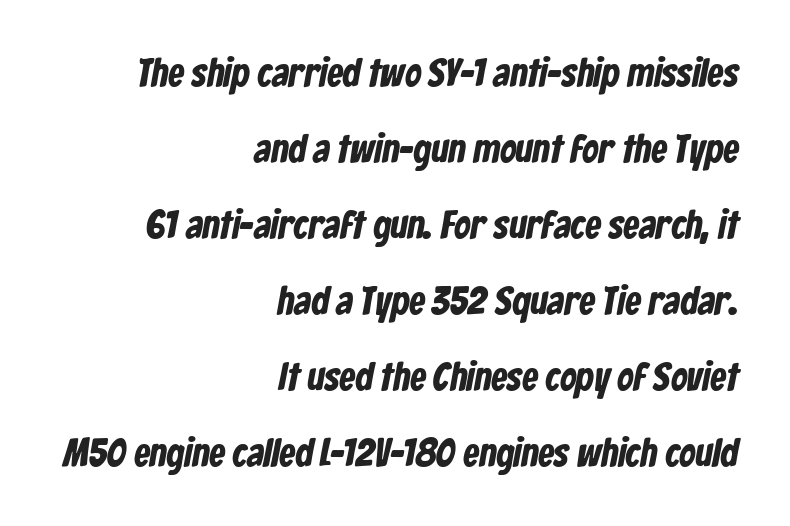
{"serif": "no", "bold": "yes", "weight": "bold", "width": "condensed", "stroke_contrast": "low", "x_height": "medium", "monospaced": "no", "underline": "no", "align": "right", "line_spacing": "loose", "line_spacing_ratio": 1.9, "letter_spacing": "normal", "letter_spacing_em": 0.0, "glyph_px": 40}
